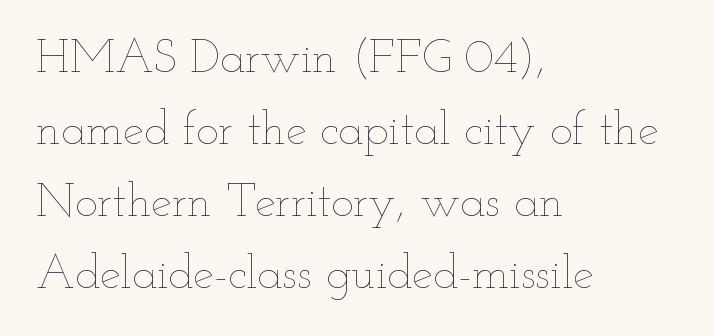
The image shows 47 px thin, wide type, upright; set left-aligned, normal line spacing (1.53x), normal letter spacing, not underlined; low stroke contrast and a small x-height.
